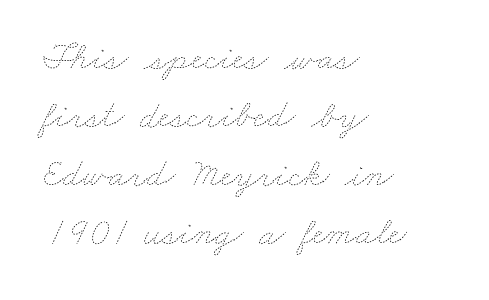
Only glyphs here, with clear space below each row. The compositor pushed each line to the left boundary. Line spacing here is normal. Note the varied advance widths — an 'i' is clearly narrower than an 'm'. Tracking value appears to be zero — textbook default spacing.
